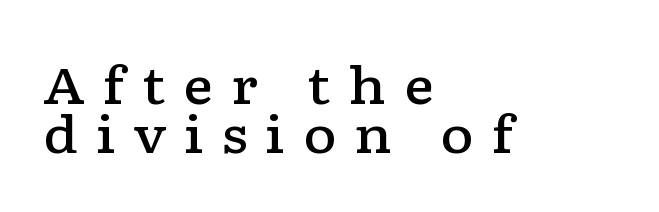
Q: Is the text bold? A: Semi-bold.
Q: Is the text italic (slanted)? A: No, it is upright.
Q: Is the typeface a serif or a sans-serif typeface? A: Serif.
Q: Is the text underlined? A: No.
Q: How is the paragraph aligned? A: Left-aligned.
Q: Is the spacing between letters normal or unusually wide? A: Unusually wide.
Q: Is the spacing between lines tight, normal or loose? A: Tight.
Q: Width (condensed, normal, or wide)? A: Wide.
Q: Stroke contrast? A: Low.
Q: x-height? A: Medium.
Q: Monospaced? A: No.
